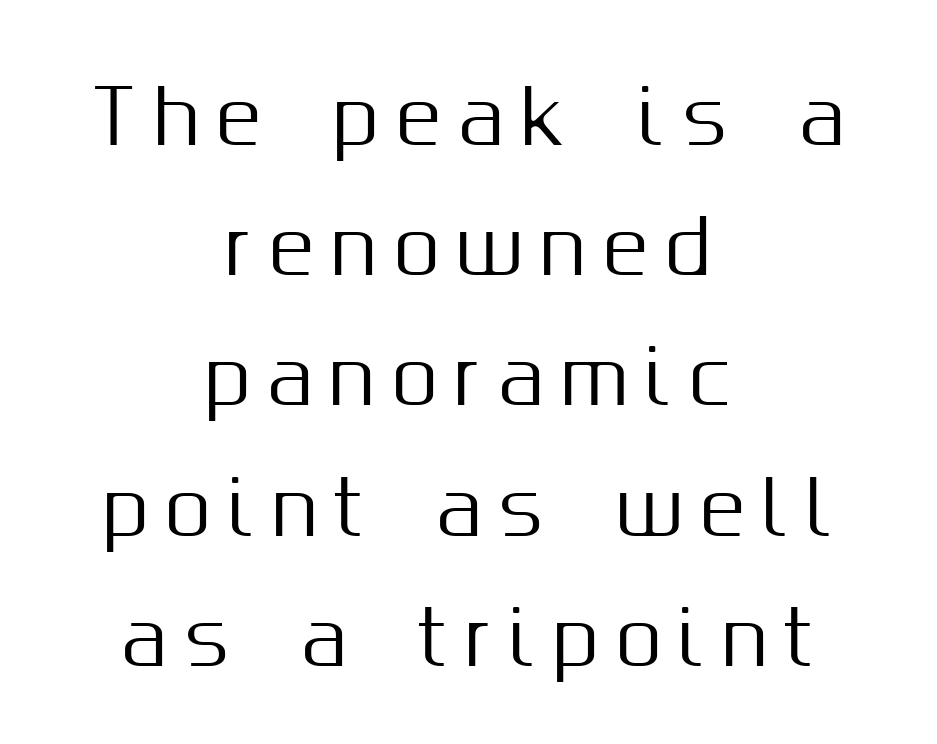
I'd call this a sans setting — the letters go barefoot. Is the letter spacing exaggerated? Yes — the characters are pushed far apart. Character widths vary here, with narrow letters taking less room than wide ones. A centered setting, common on invitations and titles, is used for this passage. Beneath every word, the page is bare.
